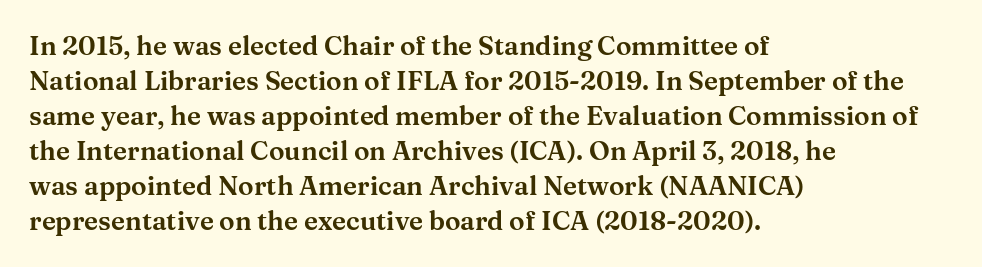
The image shows 26 px text type, upright; set left-aligned, normal line spacing (1.35x), normal letter spacing, not underlined.
